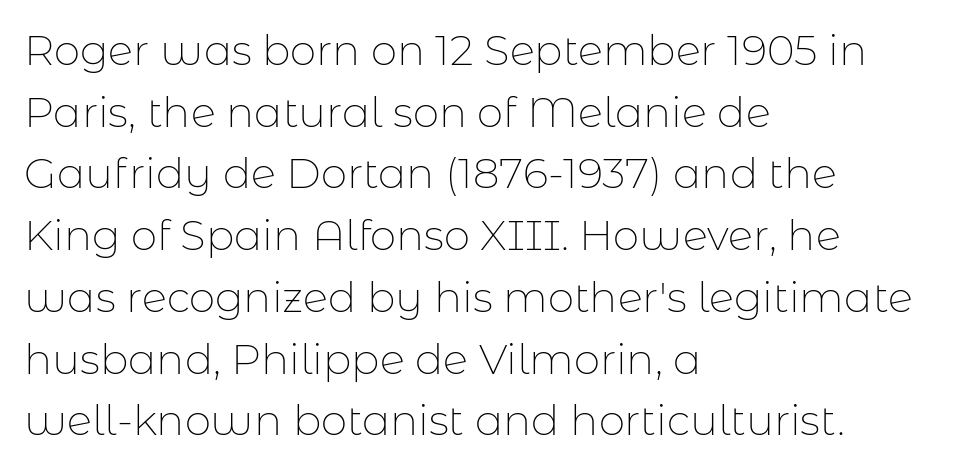
Q: Is the text bold? A: No.
Q: Is the text italic (slanted)? A: No, it is upright.
Q: Is the typeface a serif or a sans-serif typeface? A: Sans-serif.
Q: Is the text underlined? A: No.
Q: How is the paragraph aligned? A: Left-aligned.
Q: Is the spacing between letters normal or unusually wide? A: Normal.
Q: Is the spacing between lines tight, normal or loose? A: Normal.
Q: Width (condensed, normal, or wide)? A: Normal.
Q: Stroke contrast? A: Low.
Q: x-height? A: Medium.
Q: Monospaced? A: No.
